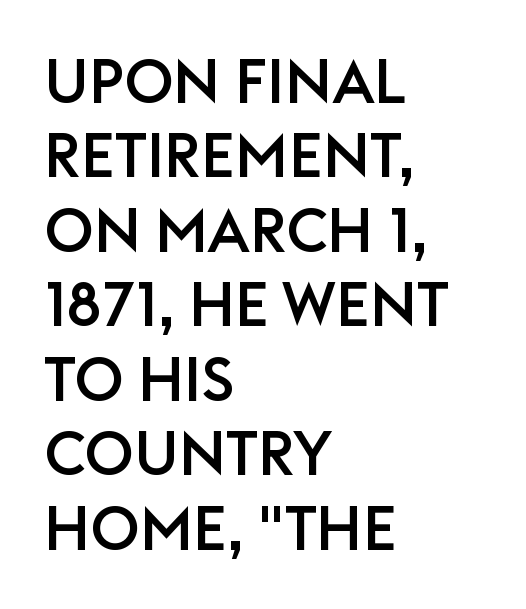
The image shows 61 px sans-serif type, upright; set left-aligned, line spacing 1.22x, normal letter spacing, not underlined; low stroke contrast and a large x-height.
